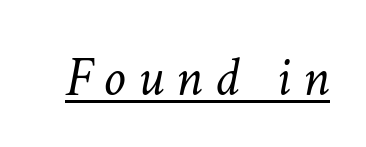
{"italic": "yes", "lean": "right", "slant_degrees": 11, "bold": "no", "weight": "light", "width": "normal", "stroke_contrast": "low", "x_height": "medium", "monospaced": "no", "underline": "yes", "letter_spacing": "wide", "letter_spacing_em": 0.22, "glyph_px": 56}
